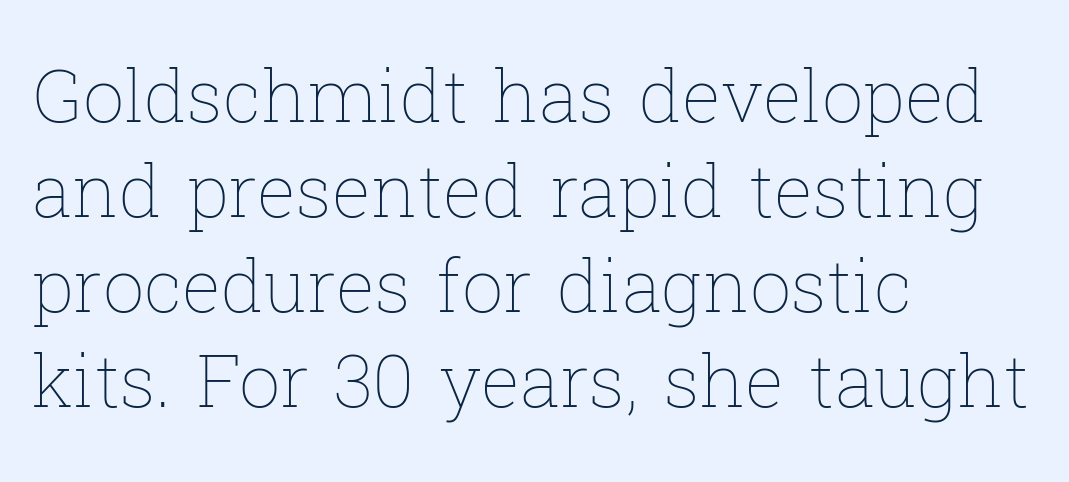
The image shows 73 px thin type, upright; set left-aligned, normal line spacing (1.3x), normal letter spacing, not underlined; low stroke contrast and a medium x-height.
